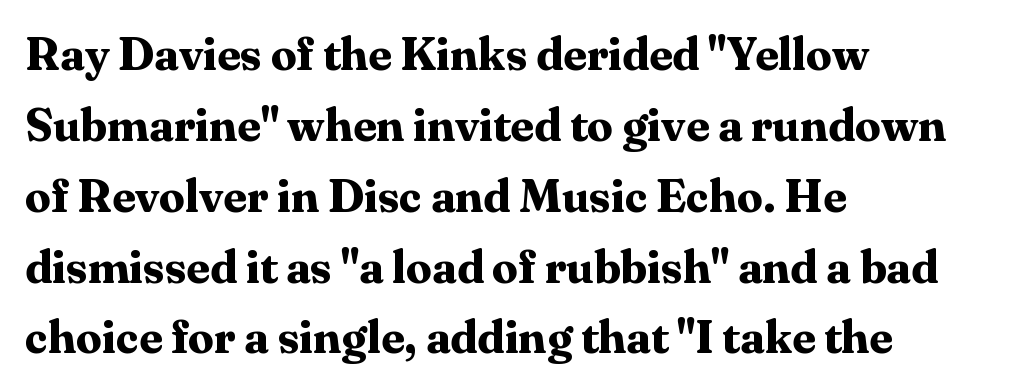
The image shows 46 px bold serif type, upright; set left-aligned, normal line spacing (1.54x), normal letter spacing, not underlined; medium stroke contrast and a medium x-height.
